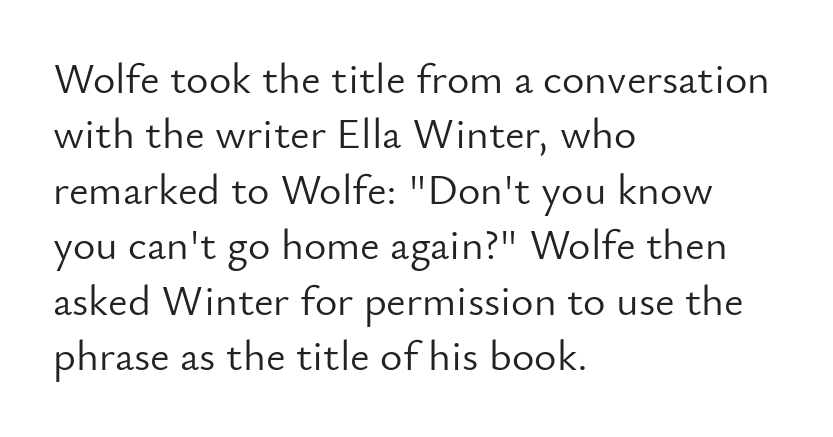
{"serif": "no", "italic": "no", "bold": "no", "weight": "light", "width": "normal", "stroke_contrast": "low", "x_height": "small", "monospaced": "no", "underline": "no", "align": "left", "line_spacing": "normal", "line_spacing_ratio": 1.29, "letter_spacing": "normal", "letter_spacing_em": 0.0, "glyph_px": 43}
